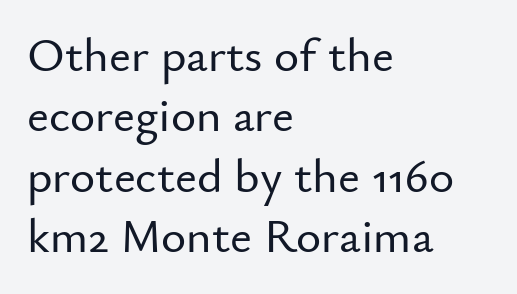
{"serif": "no", "italic": "no", "width": "normal", "stroke_contrast": "low", "x_height": "small", "monospaced": "no", "underline": "no", "align": "left", "line_spacing": "normal", "line_spacing_ratio": 1.26, "letter_spacing": "normal", "letter_spacing_em": 0.0, "glyph_px": 48}
